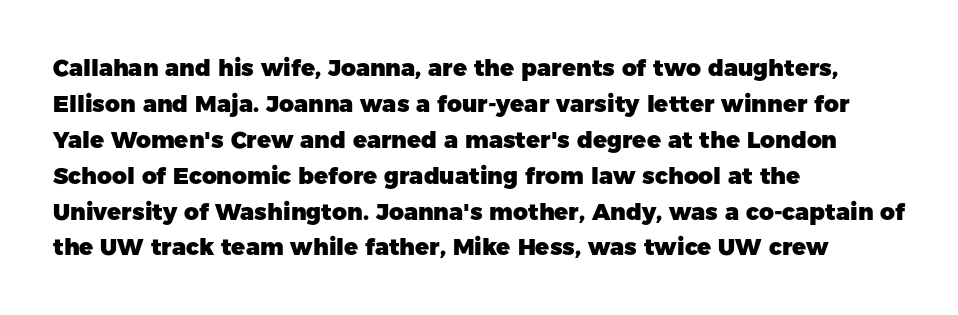
The image shows 23 px bold type, upright; set left-aligned, normal line spacing (1.56x), normal letter spacing, not underlined.
